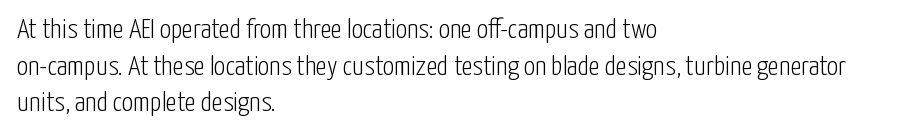
The image shows 28 px light, condensed sans-serif type, upright; set left-aligned, normal line spacing (1.31x), normal letter spacing, not underlined; low stroke contrast and a medium x-height.
